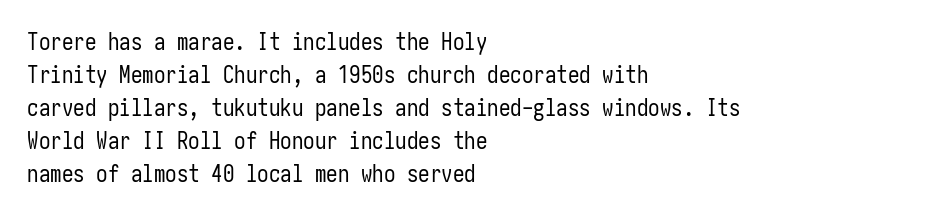
Does extra space separate the letters? No, they use regular spacing. The rendering anchors every line to the left-hand side. The axis of the letterforms is exactly vertical. These lines sit exactly where default settings would place them. Ink coverage per letter is moderate at most. Bare-footed words on every line.
